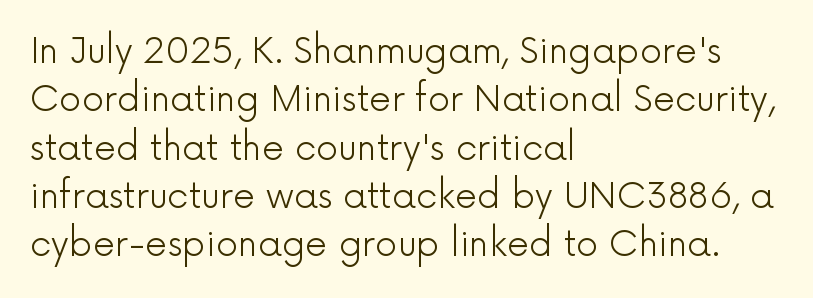
A typesetter would mark this as roman, not italic. Type style note: lacks serifs. Inter-character spacing is left at the font's built-in metrics. Normally led — the rows are evenly, conventionally spaced. The passage is arranged the way most books set body copy — flush left.
